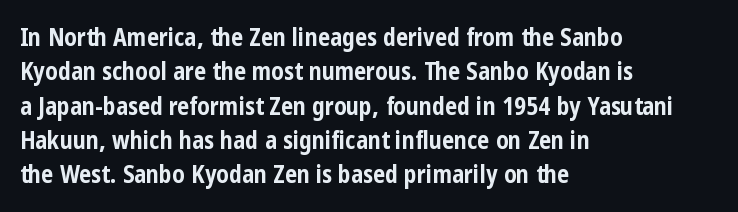
Q: Is the text bold? A: Yes.
Q: Is the text italic (slanted)? A: No, it is upright.
Q: Is the text underlined? A: No.
Q: How is the paragraph aligned? A: Left-aligned.
Q: Is the spacing between letters normal or unusually wide? A: Normal.
Q: Is the spacing between lines tight, normal or loose? A: Normal.
